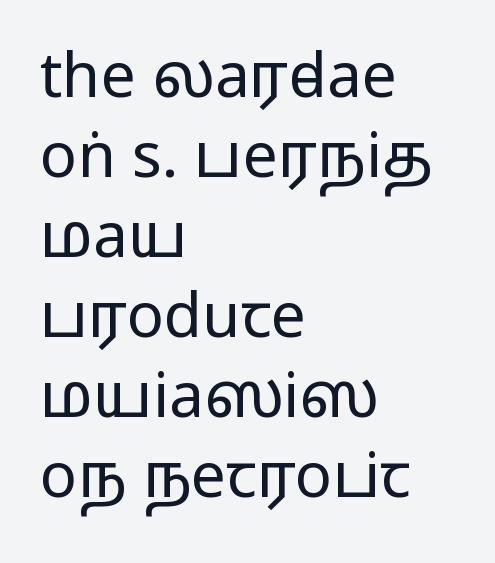
{"serif": "no", "italic": "no", "bold": "no", "weight": "regular", "width": "wide", "stroke_contrast": "low", "x_height": "medium", "monospaced": "no", "underline": "no", "align": "left", "line_spacing": "normal", "line_spacing_ratio": 1.29, "letter_spacing": "normal", "letter_spacing_em": 0.0, "glyph_px": 62}
